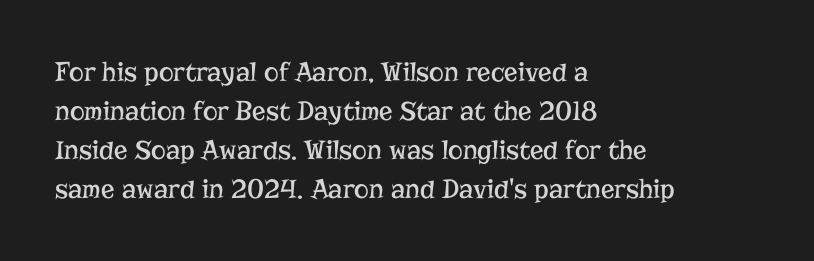
{"serif": "yes", "italic": "no", "bold": "no", "weight": "regular", "width": "normal", "stroke_contrast": "low", "x_height": "medium", "monospaced": "no", "underline": "no", "align": "left", "line_spacing": "normal", "line_spacing_ratio": 1.39, "letter_spacing": "normal", "letter_spacing_em": 0.0, "glyph_px": 28}
